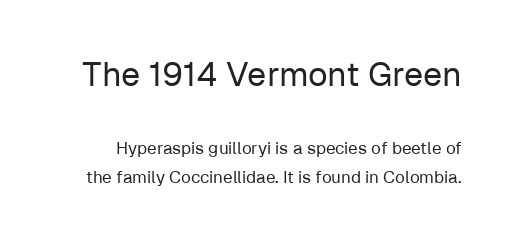
The image shows 34 px regular-weight sans-serif type, upright; set line spacing 1.71x, normal letter spacing, not underlined; the first (top) block is 2.0x larger; low stroke contrast and a medium x-height.
